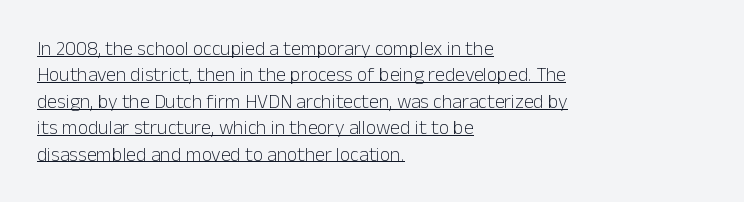
These lines sit exactly where default settings would place them. What decoration does the sample have? An underline. Glyph-to-glyph distance matches everyday printed text. Nope, not italic — everything's standing straight. Each line starts at the same left margin while the right side varies.
